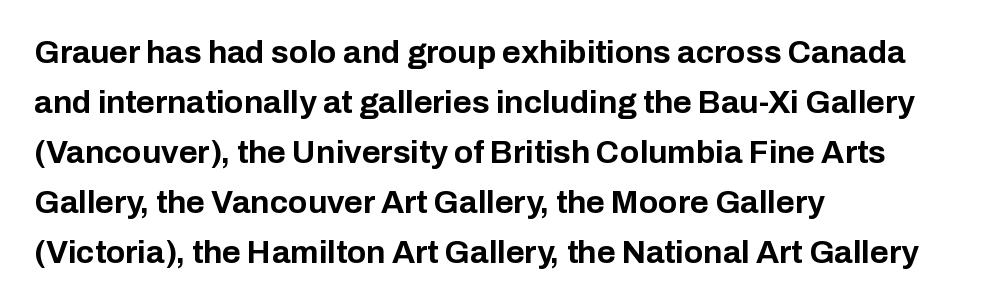
{"serif": "no", "italic": "no", "bold": "yes", "weight": "bold", "width": "normal", "stroke_contrast": "low", "x_height": "medium", "monospaced": "no", "underline": "no", "align": "left", "line_spacing": "normal", "line_spacing_ratio": 1.56, "letter_spacing": "normal", "letter_spacing_em": 0.0, "glyph_px": 32}
